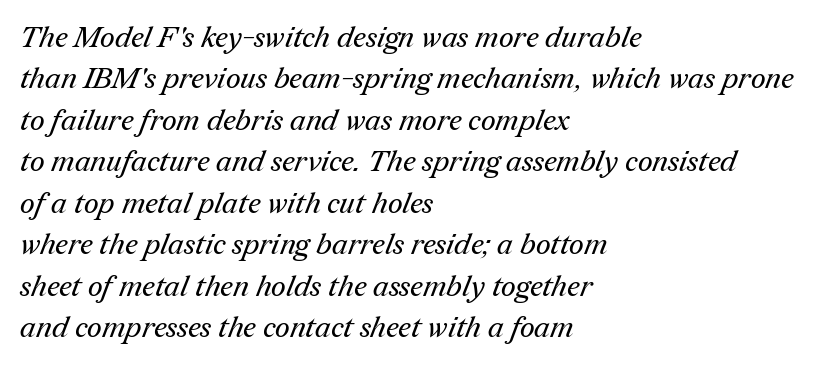
{"serif": "yes", "bold": "no", "weight": "regular", "width": "normal", "stroke_contrast": "medium", "x_height": "medium", "monospaced": "no", "underline": "no", "align": "left", "line_spacing": "normal", "line_spacing_ratio": 1.43, "letter_spacing": "normal", "letter_spacing_em": 0.0, "glyph_px": 29}
